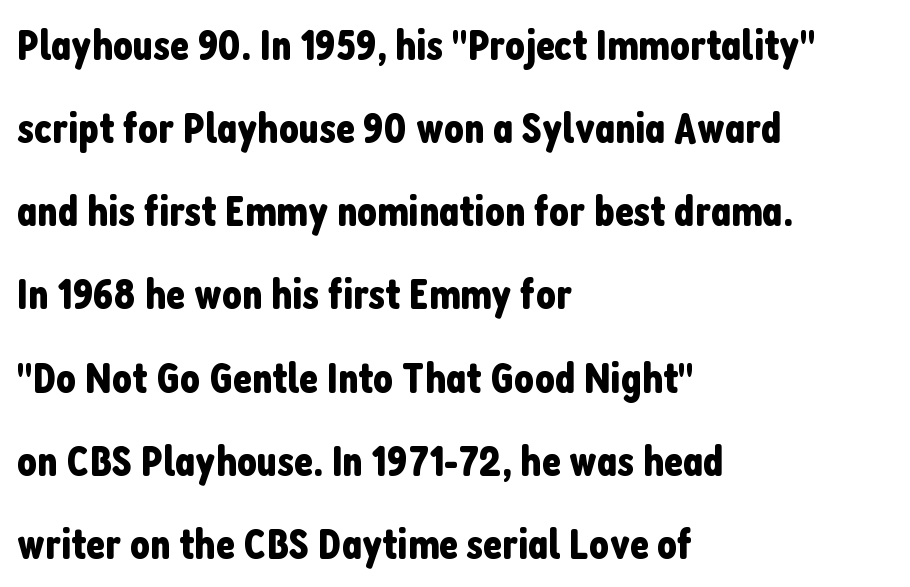
Q: Is the text italic (slanted)? A: No, it is upright.
Q: Is the typeface a serif or a sans-serif typeface? A: Sans-serif.
Q: Is the text underlined? A: No.
Q: How is the paragraph aligned? A: Left-aligned.
Q: Is the spacing between letters normal or unusually wide? A: Normal.
Q: Width (condensed, normal, or wide)? A: Condensed.
Q: Stroke contrast? A: Low.
Q: x-height? A: Medium.
Q: Monospaced? A: No.
